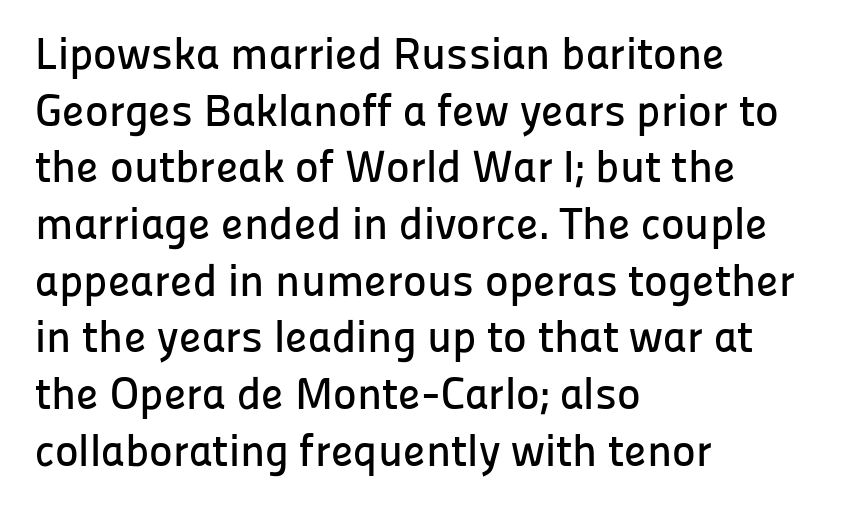
{"serif": "no", "italic": "no", "width": "normal", "stroke_contrast": "low", "x_height": "medium", "monospaced": "no", "underline": "no", "align": "left", "line_spacing": "normal", "line_spacing_ratio": 1.26, "letter_spacing": "normal", "letter_spacing_em": 0.0, "glyph_px": 45}
